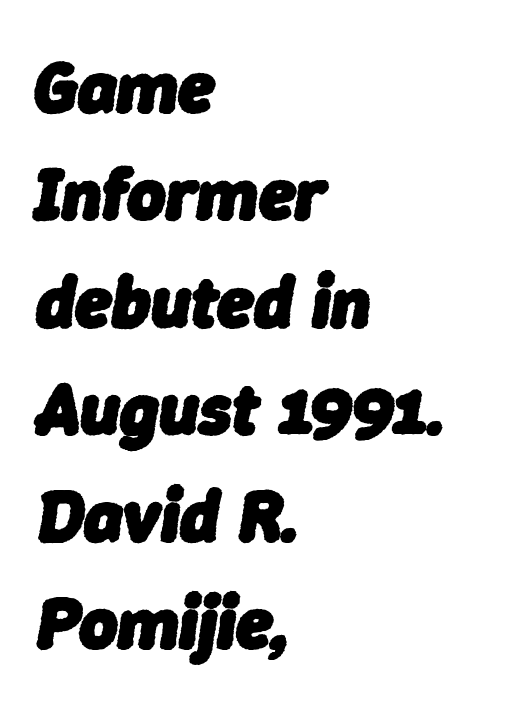
The image shows 74 px heavy type, italic (leaning right); set left-aligned, normal line spacing (1.45x), normal letter spacing, not underlined; low stroke contrast and a medium x-height.
